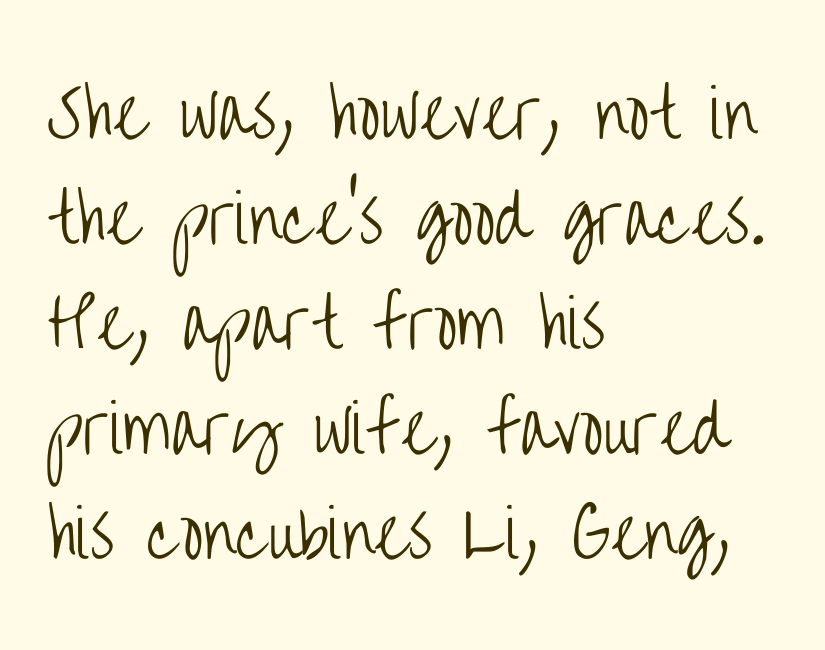
The image shows 66 px light, condensed sans-serif type, upright; set left-aligned, normal line spacing (1.59x), normal letter spacing, not underlined; low stroke contrast and a large x-height.
